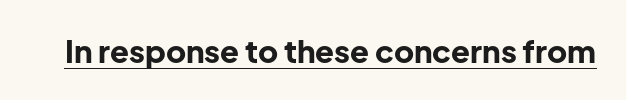
{"serif": "no", "italic": "no", "bold": "yes", "weight": "bold", "width": "normal", "stroke_contrast": "low", "x_height": "medium", "monospaced": "no", "underline": "yes", "letter_spacing": "normal", "letter_spacing_em": 0.0, "glyph_px": 31}
